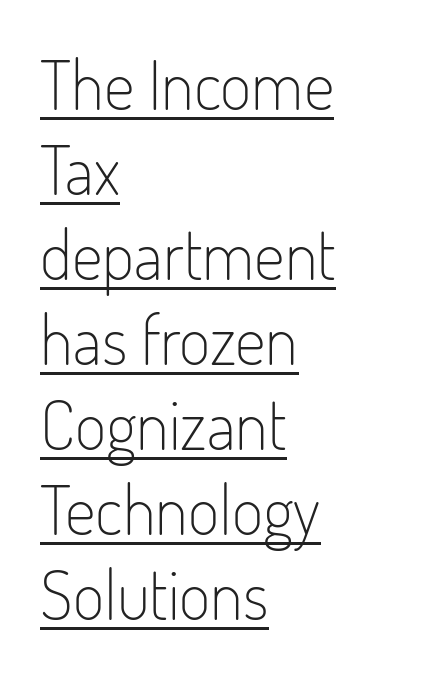
Q: Is the text bold? A: No.
Q: Is the text italic (slanted)? A: No, it is upright.
Q: Is the typeface a serif or a sans-serif typeface? A: Sans-serif.
Q: Is the text underlined? A: Yes.
Q: How is the paragraph aligned? A: Left-aligned.
Q: Is the spacing between letters normal or unusually wide? A: Normal.
Q: Is the spacing between lines tight, normal or loose? A: Normal.
Q: Width (condensed, normal, or wide)? A: Condensed.
Q: Stroke contrast? A: Low.
Q: x-height? A: Small.
Q: Monospaced? A: No.
